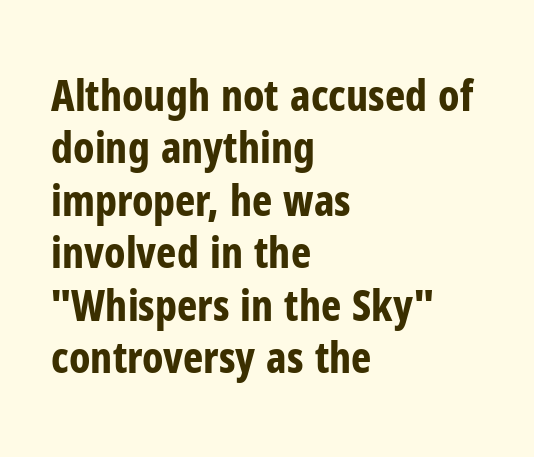
Q: Is the text bold? A: Yes.
Q: Is the text italic (slanted)? A: No, it is upright.
Q: Is the typeface a serif or a sans-serif typeface? A: Sans-serif.
Q: Is the text underlined? A: No.
Q: How is the paragraph aligned? A: Left-aligned.
Q: Is the spacing between letters normal or unusually wide? A: Normal.
Q: Width (condensed, normal, or wide)? A: Condensed.
Q: Stroke contrast? A: Low.
Q: x-height? A: Medium.
Q: Monospaced? A: No.
